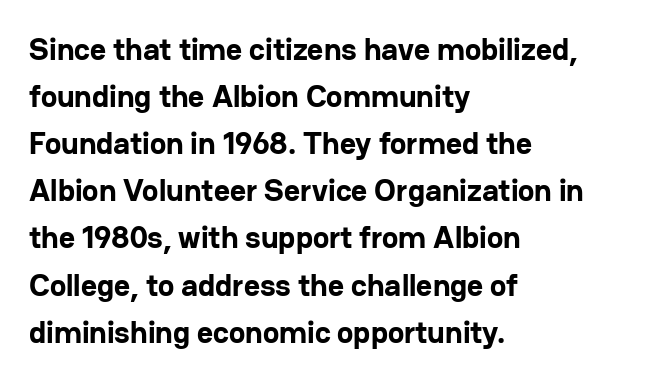
The face used here is proportionally spaced, like ordinary book or web type. Underlining? Definitely not there. The characters look thick and weighty, a clear bold. Characters follow at the spacing the type designer built in. Reading down the block, your eye returns to a fixed left position each line.
